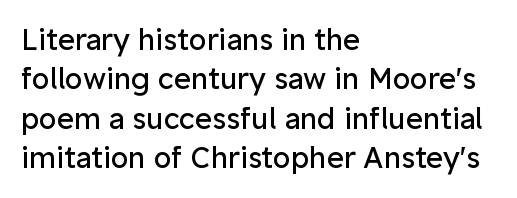
Q: Is the text bold? A: No.
Q: Is the text italic (slanted)? A: No, it is upright.
Q: Is the typeface a serif or a sans-serif typeface? A: Sans-serif.
Q: Is the text underlined? A: No.
Q: How is the paragraph aligned? A: Left-aligned.
Q: Is the spacing between letters normal or unusually wide? A: Normal.
Q: Is the spacing between lines tight, normal or loose? A: Normal.
Q: Width (condensed, normal, or wide)? A: Normal.
Q: Stroke contrast? A: Low.
Q: x-height? A: Medium.
Q: Monospaced? A: No.
